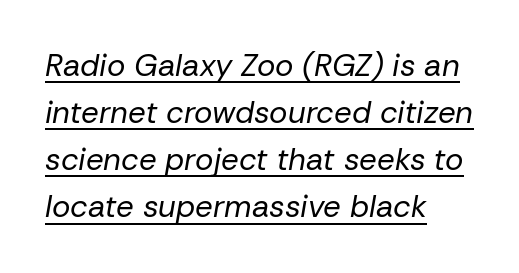
The image shows 31 px regular-weight type, italic (leaning right); set left-aligned, normal line spacing (1.52x), normal letter spacing, underlined; low stroke contrast and a medium x-height.
